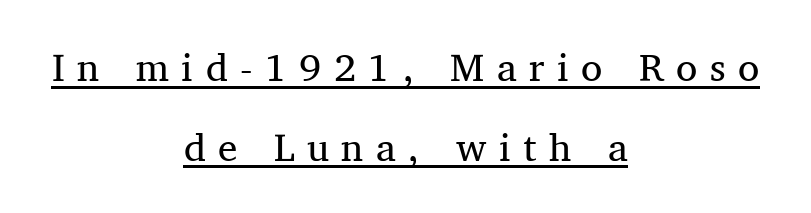
{"serif": "yes", "italic": "no", "bold": "no", "weight": "regular", "width": "normal", "stroke_contrast": "medium", "x_height": "medium", "monospaced": "no", "underline": "yes", "align": "center", "line_spacing": "loose", "line_spacing_ratio": 2.04, "letter_spacing": "wide", "letter_spacing_em": 0.32, "glyph_px": 39}
